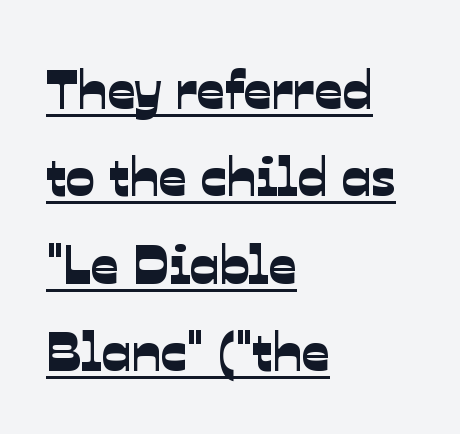
Q: Is the typeface a serif or a sans-serif typeface? A: Sans-serif.
Q: Is the text underlined? A: Yes.
Q: How is the paragraph aligned? A: Left-aligned.
Q: Is the spacing between letters normal or unusually wide? A: Normal.
Q: Is the spacing between lines tight, normal or loose? A: Normal.
Q: Width (condensed, normal, or wide)? A: Normal.
Q: Stroke contrast? A: Low.
Q: x-height? A: Medium.
Q: Monospaced? A: No.
